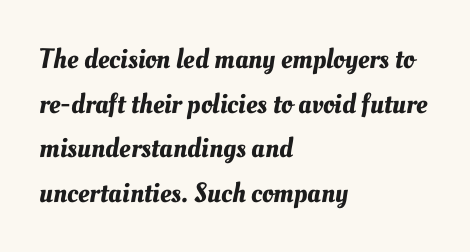
The image shows 28 px text type; set left-aligned, normal line spacing (1.59x), normal letter spacing, not underlined; medium stroke contrast and a small x-height.
